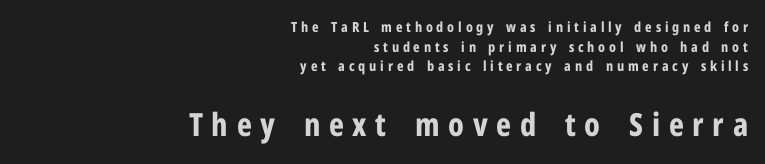
Q: Is the text bold? A: Yes.
Q: Is the text italic (slanted)? A: No, it is upright.
Q: Is the typeface a serif or a sans-serif typeface? A: Sans-serif.
Q: Is the text underlined? A: No.
Q: How is the paragraph aligned? A: Right-aligned.
Q: Is the spacing between letters normal or unusually wide? A: Unusually wide.
Q: Is the spacing between lines tight, normal or loose? A: Normal.
Q: Which block of text is set in a larger size, the first (top) or the second (bottom)? A: The second (bottom) one.
Q: Width (condensed, normal, or wide)? A: Condensed.
Q: Stroke contrast? A: Low.
Q: x-height? A: Medium.
Q: Monospaced? A: No.
